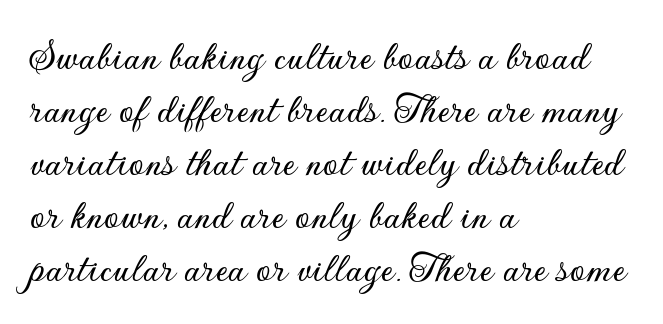
{"serif": "no", "width": "normal", "stroke_contrast": "low", "x_height": "small", "monospaced": "no", "underline": "no", "align": "left", "line_spacing_ratio": 1.23, "letter_spacing": "normal", "letter_spacing_em": 0.0, "glyph_px": 43}
